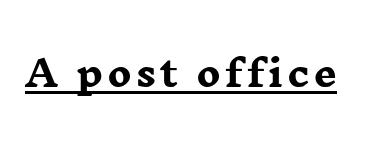
{"serif": "yes", "italic": "no", "bold": "yes", "weight": "heavy", "width": "wide", "stroke_contrast": "low", "x_height": "medium", "monospaced": "no", "underline": "yes", "glyph_px": 36}
